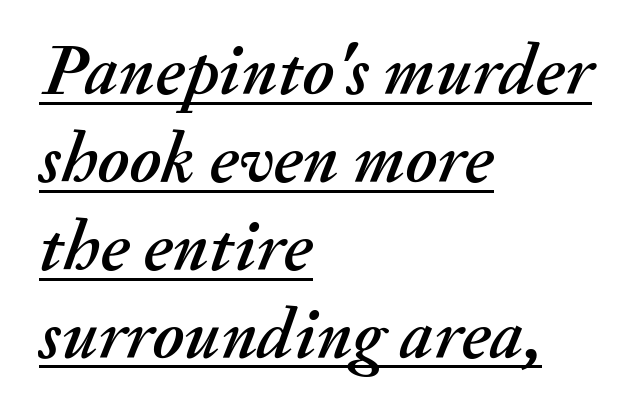
Q: Is the text italic (slanted)? A: Yes, it leans right by about 20 degrees.
Q: Is the text underlined? A: Yes.
Q: How is the paragraph aligned? A: Left-aligned.
Q: Is the spacing between letters normal or unusually wide? A: Normal.
Q: Width (condensed, normal, or wide)? A: Normal.
Q: Stroke contrast? A: Medium.
Q: x-height? A: Small.
Q: Monospaced? A: No.
